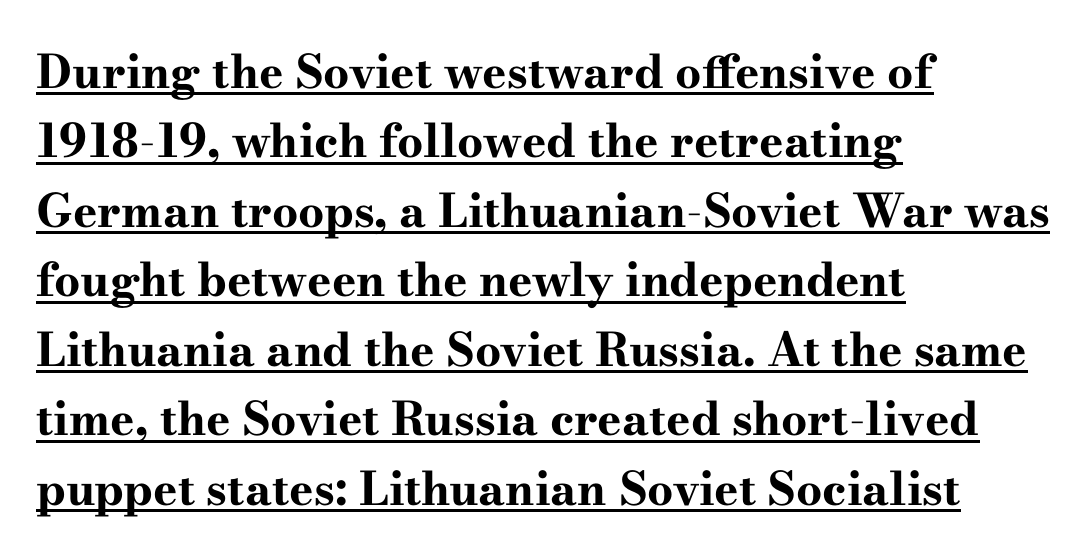
Q: Is the text bold? A: Yes.
Q: Is the text italic (slanted)? A: No, it is upright.
Q: Is the typeface a serif or a sans-serif typeface? A: Serif.
Q: Is the text underlined? A: Yes.
Q: How is the paragraph aligned? A: Left-aligned.
Q: Is the spacing between letters normal or unusually wide? A: Normal.
Q: Is the spacing between lines tight, normal or loose? A: Normal.
Q: Width (condensed, normal, or wide)? A: Wide.
Q: Stroke contrast? A: High.
Q: x-height? A: Small.
Q: Monospaced? A: No.
